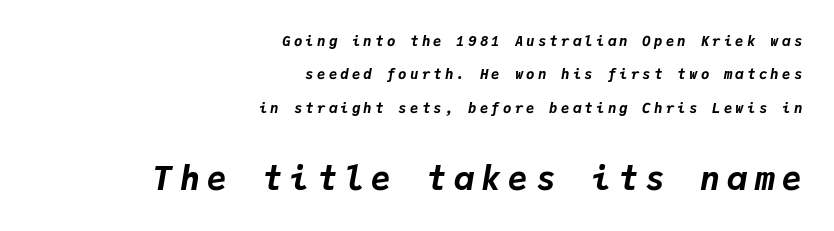
Q: Is the text bold? A: Yes.
Q: Is the text italic (slanted)? A: Yes, it leans right by about 9 degrees.
Q: Is the text underlined? A: No.
Q: How is the paragraph aligned? A: Right-aligned.
Q: Is the spacing between letters normal or unusually wide? A: Unusually wide.
Q: Is the spacing between lines tight, normal or loose? A: Loose.
Q: Which block of text is set in a larger size, the first (top) or the second (bottom)? A: The second (bottom) one.
Q: Width (condensed, normal, or wide)? A: Normal.
Q: Stroke contrast? A: Low.
Q: x-height? A: Medium.
Q: Monospaced? A: Yes.
